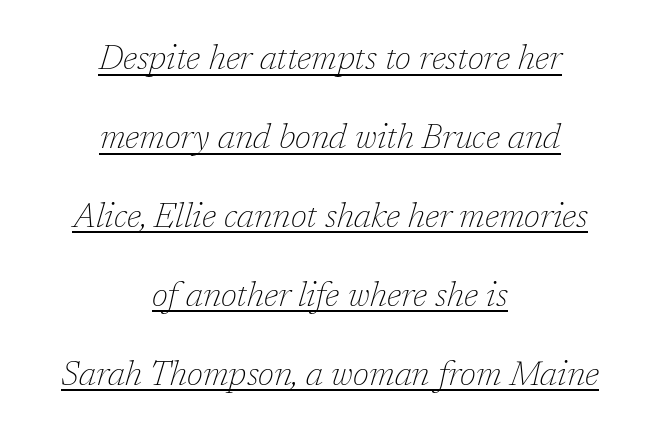
{"serif": "yes", "italic": "yes", "lean": "right", "slant_degrees": 17, "bold": "no", "weight": "thin", "width": "normal", "stroke_contrast": "low", "x_height": "medium", "monospaced": "no", "underline": "yes", "align": "center", "line_spacing": "loose", "line_spacing_ratio": 2.32, "letter_spacing": "normal", "letter_spacing_em": 0.0, "glyph_px": 34}
